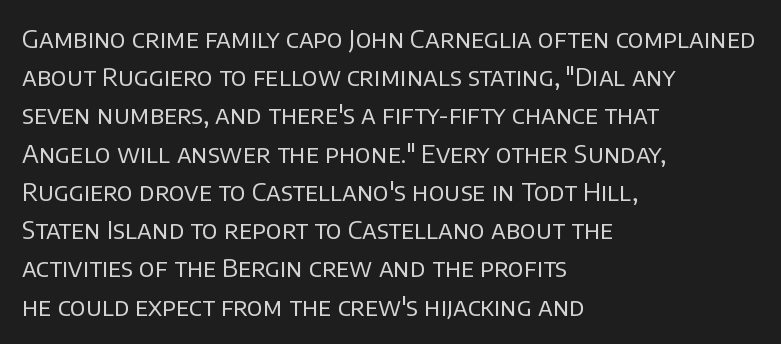
Q: Is the text bold? A: No.
Q: Is the text italic (slanted)? A: No, it is upright.
Q: Is the text underlined? A: No.
Q: How is the paragraph aligned? A: Left-aligned.
Q: Is the spacing between letters normal or unusually wide? A: Normal.
Q: Is the spacing between lines tight, normal or loose? A: Normal.
